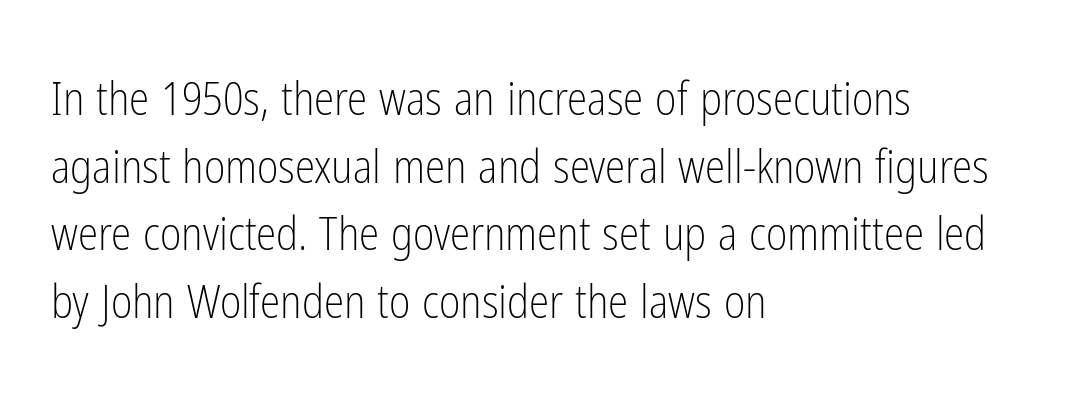
Q: Is the text bold? A: No.
Q: Is the text italic (slanted)? A: No, it is upright.
Q: Is the typeface a serif or a sans-serif typeface? A: Sans-serif.
Q: Is the text underlined? A: No.
Q: How is the paragraph aligned? A: Left-aligned.
Q: Is the spacing between letters normal or unusually wide? A: Normal.
Q: Is the spacing between lines tight, normal or loose? A: Normal.
Q: Width (condensed, normal, or wide)? A: Condensed.
Q: Stroke contrast? A: Low.
Q: x-height? A: Medium.
Q: Monospaced? A: No.
